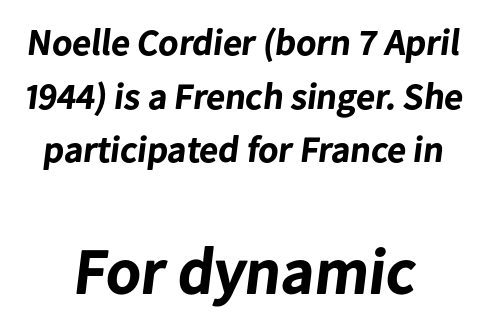
The image shows 64 px bold sans-serif type; set centered, normal line spacing (1.45x), normal letter spacing, not underlined; the second (bottom) block is 1.73x larger; low stroke contrast and a medium x-height.
